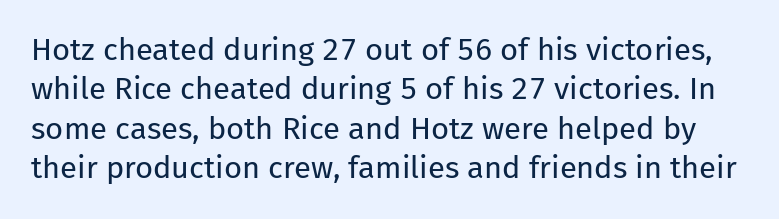
The font family rendered here belongs to the sans-serif group. The weight would be labelled regular, book, light, or lighter still. Do the characters align in a grid? No, the font is proportional. Summary of vertical rhythm: regular, with standard interline spacing. The passage shown has conventional tracking throughout.
